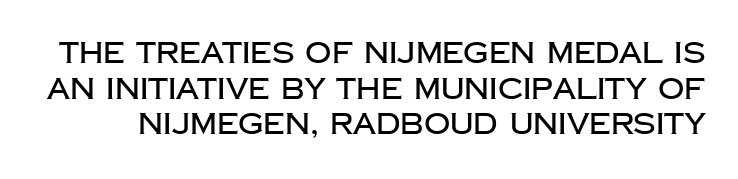
Q: Is the text italic (slanted)? A: No, it is upright.
Q: Is the typeface a serif or a sans-serif typeface? A: Sans-serif.
Q: Is the text underlined? A: No.
Q: Is the spacing between letters normal or unusually wide? A: Normal.
Q: Width (condensed, normal, or wide)? A: Normal.
Q: Stroke contrast? A: Low.
Q: x-height? A: Large.
Q: Monospaced? A: No.
